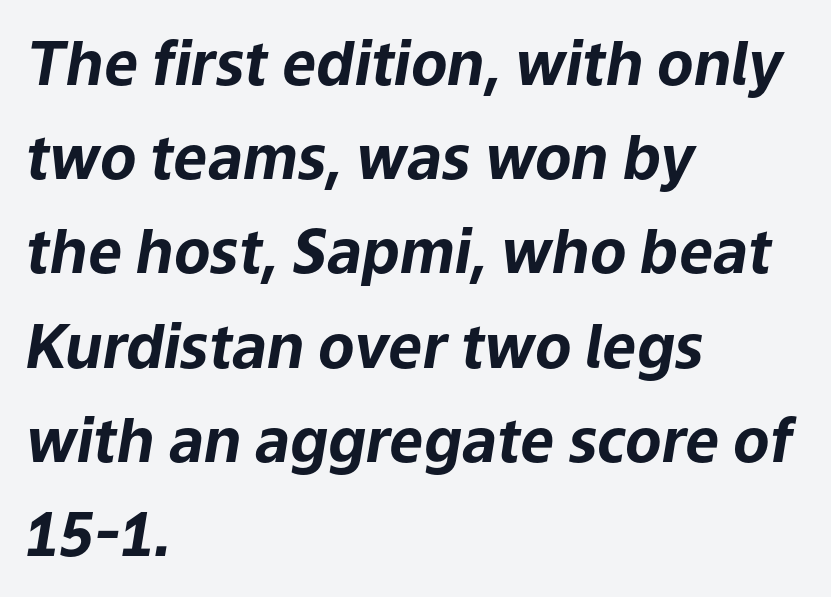
Q: Is the text bold? A: Yes.
Q: Is the text italic (slanted)? A: Yes, it leans right by about 9 degrees.
Q: Is the text underlined? A: No.
Q: How is the paragraph aligned? A: Left-aligned.
Q: Is the spacing between letters normal or unusually wide? A: Normal.
Q: Is the spacing between lines tight, normal or loose? A: Normal.
Q: Width (condensed, normal, or wide)? A: Normal.
Q: Stroke contrast? A: Low.
Q: x-height? A: Medium.
Q: Monospaced? A: No.
